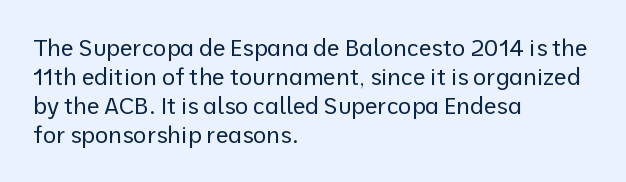
The image shows 23 px text type, upright; set left-aligned, normal line spacing (1.26x), normal letter spacing, not underlined.
